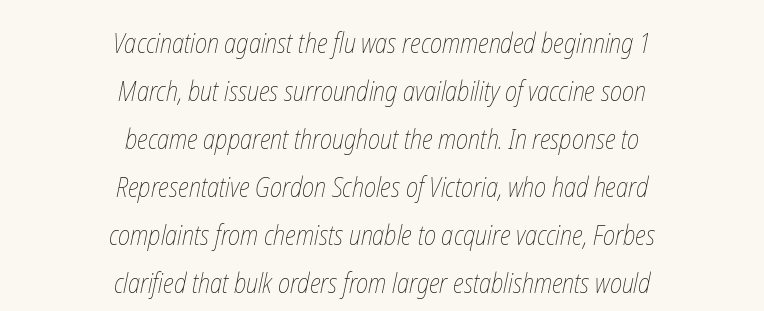
The passage shown has conventional tracking throughout. A clean baseline with only descenders dipping below it. Heaviness? Minimal to ordinary, like unemphasized prose. A student would call this center alignment; a typographer would say set centered.
